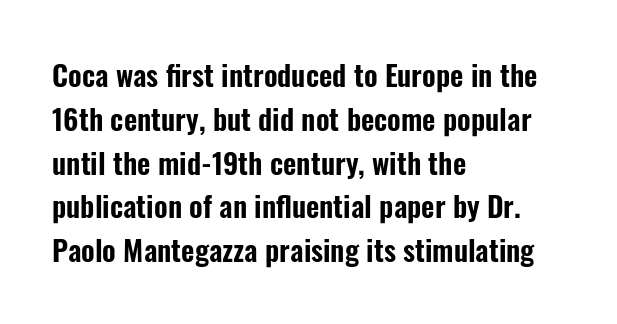
Q: Is the text italic (slanted)? A: No, it is upright.
Q: Is the typeface a serif or a sans-serif typeface? A: Sans-serif.
Q: Is the text underlined? A: No.
Q: How is the paragraph aligned? A: Left-aligned.
Q: Is the spacing between letters normal or unusually wide? A: Normal.
Q: Is the spacing between lines tight, normal or loose? A: Normal.
Q: Width (condensed, normal, or wide)? A: Condensed.
Q: Stroke contrast? A: Low.
Q: x-height? A: Medium.
Q: Monospaced? A: No.
